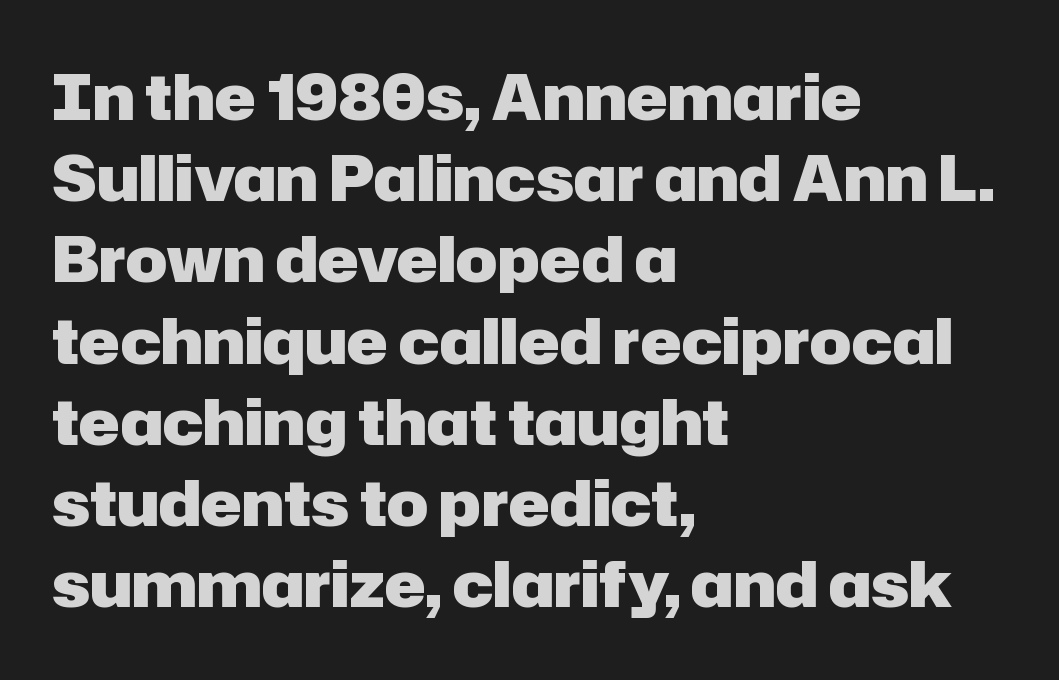
Q: Is the text bold? A: Yes.
Q: Is the text italic (slanted)? A: No, it is upright.
Q: Is the typeface a serif or a sans-serif typeface? A: Sans-serif.
Q: Is the text underlined? A: No.
Q: How is the paragraph aligned? A: Left-aligned.
Q: Is the spacing between letters normal or unusually wide? A: Normal.
Q: Is the spacing between lines tight, normal or loose? A: Normal.
Q: Width (condensed, normal, or wide)? A: Normal.
Q: Stroke contrast? A: Low.
Q: x-height? A: Medium.
Q: Monospaced? A: No.
